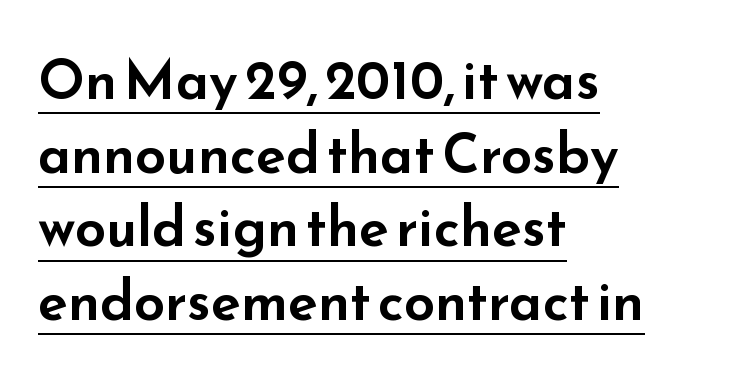
Q: Is the text italic (slanted)? A: No, it is upright.
Q: Is the typeface a serif or a sans-serif typeface? A: Sans-serif.
Q: Is the text underlined? A: Yes.
Q: How is the paragraph aligned? A: Left-aligned.
Q: Is the spacing between letters normal or unusually wide? A: Normal.
Q: Is the spacing between lines tight, normal or loose? A: Normal.
Q: Width (condensed, normal, or wide)? A: Wide.
Q: Stroke contrast? A: Low.
Q: x-height? A: Small.
Q: Monospaced? A: No.
